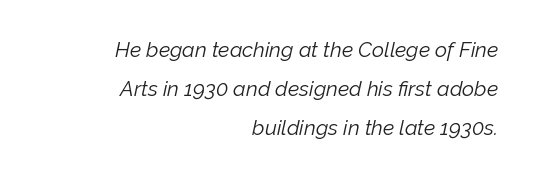
{"italic": "yes", "lean": "right", "slant_degrees": 12, "bold": "no", "underline": "no", "align": "right", "line_spacing_ratio": 1.85, "letter_spacing": "normal", "letter_spacing_em": 0.0, "glyph_px": 21}
